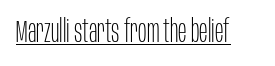
{"serif": "no", "italic": "no", "bold": "no", "weight": "thin", "width": "condensed", "stroke_contrast": "low", "x_height": "large", "monospaced": "no", "underline": "yes", "letter_spacing": "normal", "letter_spacing_em": 0.0, "glyph_px": 32}
